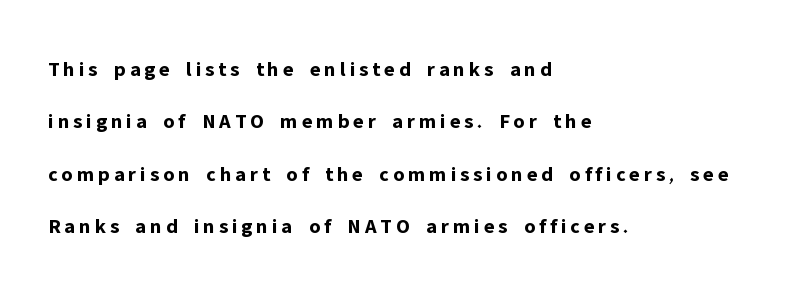
Q: Is the text bold? A: Yes.
Q: Is the text italic (slanted)? A: No, it is upright.
Q: Is the text underlined? A: No.
Q: How is the paragraph aligned? A: Left-aligned.
Q: Is the spacing between lines tight, normal or loose? A: Loose.
